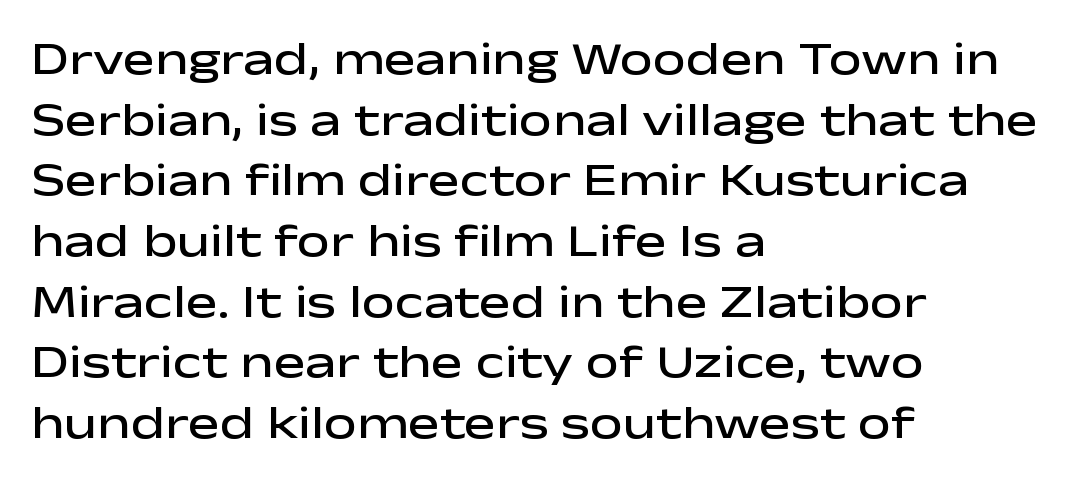
The image shows 47 px semibold, wide sans-serif type, upright; set left-aligned, normal line spacing (1.29x), normal letter spacing, not underlined; low stroke contrast and a medium x-height.
